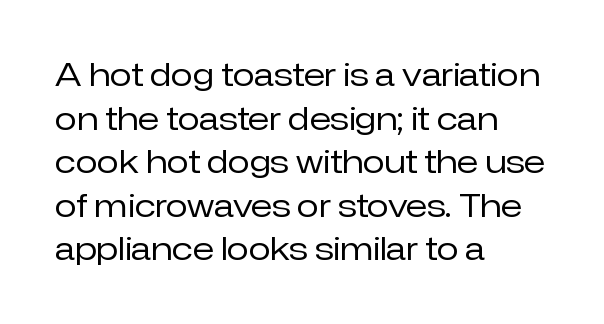
The image shows 32 px regular-weight sans-serif type, upright; set left-aligned, normal line spacing (1.36x), normal letter spacing, not underlined; low stroke contrast and a medium x-height.
